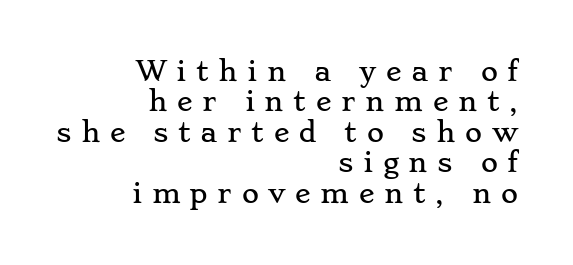
The image shows 26 px text type, upright; set right-aligned, line spacing 1.17x, unusually wide letter spacing (+0.37 em), not underlined.
